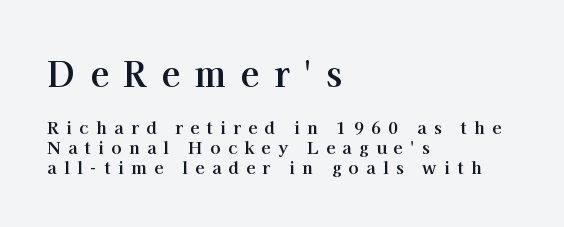
Visually, the top section dominates because its glyphs are scaled up. The characters display serif detailing at their extremities. Pretty heavy lettering here — definitely bold. Someone cranked the tracking dial way up on this one.
